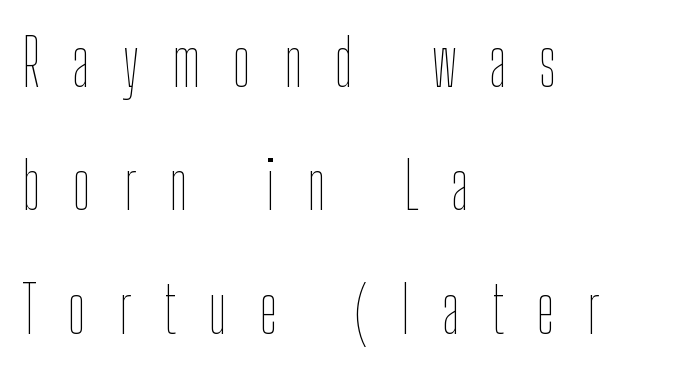
A typesetter would call this proportional, since set widths differ per character. Nothing heavy about these letters — not bold at all. The compositor pushed each line to the left boundary. The space beneath each line is pristine and unruled.
